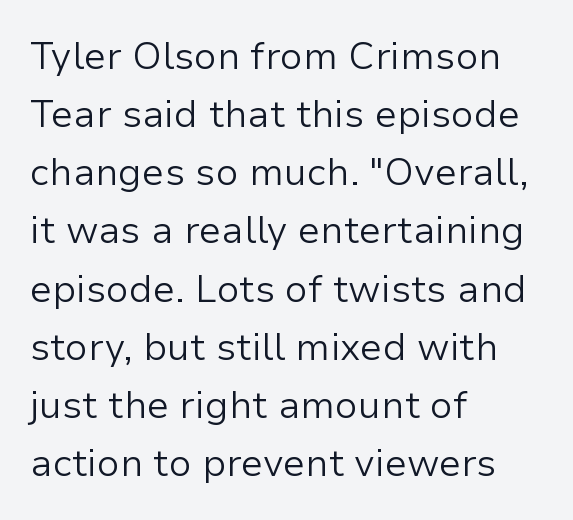
The image shows 38 px light sans-serif type, upright; set left-aligned, normal line spacing (1.53x), normal letter spacing, not underlined; low stroke contrast and a medium x-height.
